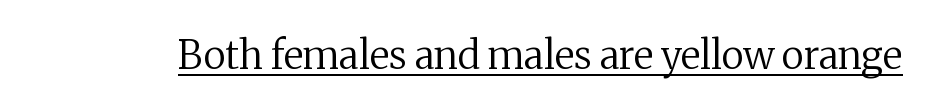
{"serif": "yes", "italic": "no", "bold": "no", "weight": "regular", "width": "normal", "stroke_contrast": "medium", "x_height": "medium", "monospaced": "no", "underline": "yes", "letter_spacing": "normal", "letter_spacing_em": 0.0, "glyph_px": 39}
